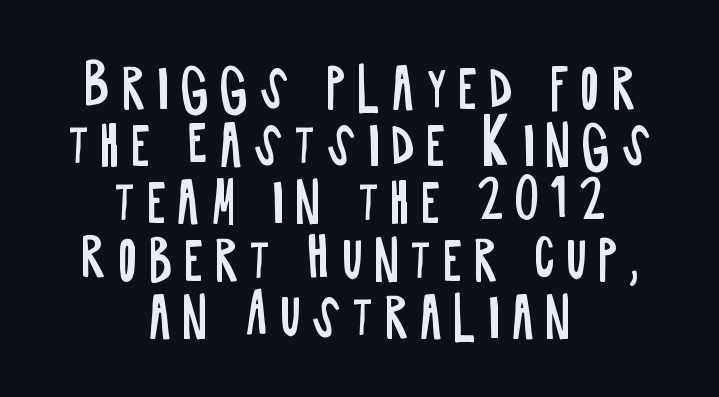
{"serif": "no", "italic": "no", "bold": "no", "weight": "regular", "width": "condensed", "stroke_contrast": "low", "x_height": "large", "monospaced": "no", "underline": "no", "align": "center", "line_spacing": "tight", "line_spacing_ratio": 1.08, "letter_spacing": "wide", "letter_spacing_em": 0.2, "glyph_px": 53}
